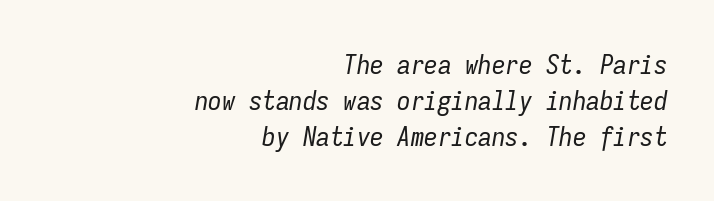
The image shows 27 px text type, italic (leaning right); set right-aligned, normal line spacing (1.33x), normal letter spacing, not underlined.
